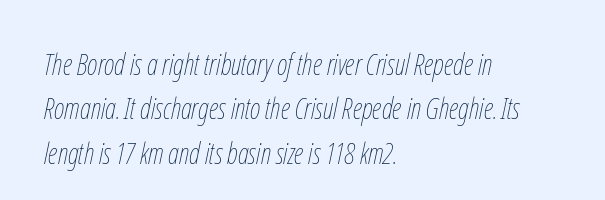
Q: Is the text bold? A: No.
Q: Is the text italic (slanted)? A: Yes, it leans right by about 12 degrees.
Q: Is the text underlined? A: No.
Q: How is the paragraph aligned? A: Left-aligned.
Q: Is the spacing between letters normal or unusually wide? A: Normal.
Q: Is the spacing between lines tight, normal or loose? A: Normal.
Q: Width (condensed, normal, or wide)? A: Condensed.
Q: Stroke contrast? A: Low.
Q: x-height? A: Medium.
Q: Monospaced? A: No.
